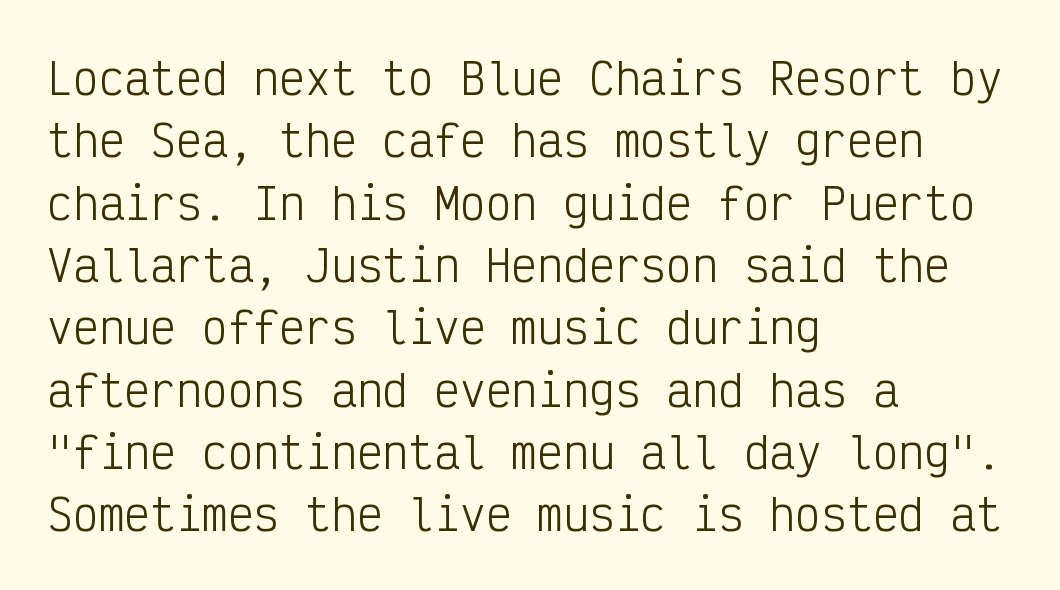
How would I describe the line gaps? Plain and ordinary. Teacher's note: observe the even left margin — that is flush-left alignment. The letterforms sit shoulder to shoulder at normal distance. If you drew a line through each stem, it would be perfectly vertical. The area under the type is left untouched. Do the characters align in a grid? Yes, the font is monospaced.
